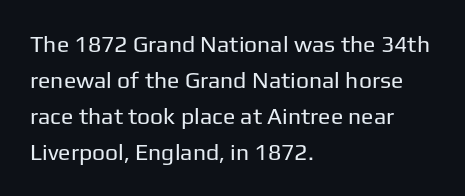
The image shows 23 px text type, upright; set left-aligned, normal line spacing (1.56x), normal letter spacing, not underlined.
